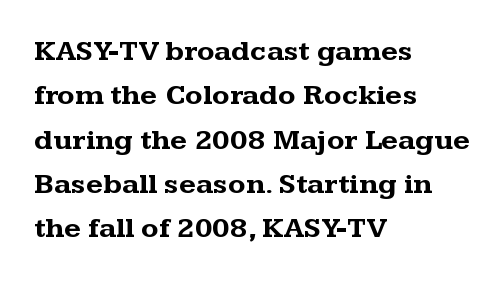
The image shows 29 px bold, wide serif type, upright; set left-aligned, normal line spacing (1.53x), normal letter spacing, not underlined; medium stroke contrast and a medium x-height.
